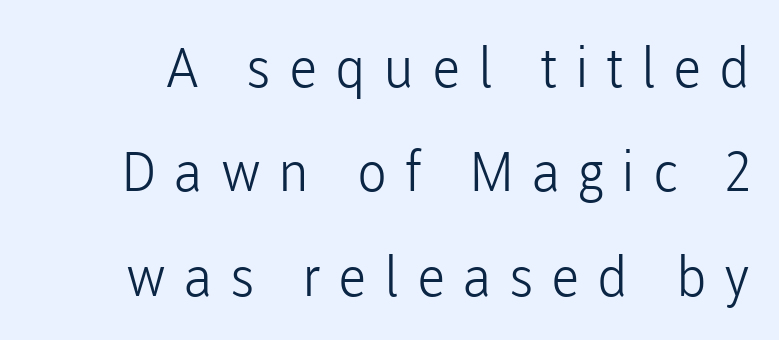
{"serif": "no", "italic": "no", "bold": "no", "weight": "light", "width": "normal", "stroke_contrast": "low", "x_height": "medium", "monospaced": "no", "underline": "no", "line_spacing": "loose", "line_spacing_ratio": 1.9, "letter_spacing": "wide", "letter_spacing_em": 0.32, "glyph_px": 55}
